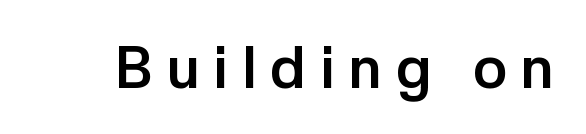
Q: Is the text bold? A: Yes.
Q: Is the text italic (slanted)? A: No, it is upright.
Q: Is the typeface a serif or a sans-serif typeface? A: Sans-serif.
Q: Is the text underlined? A: No.
Q: Is the spacing between letters normal or unusually wide? A: Unusually wide.
Q: Width (condensed, normal, or wide)? A: Normal.
Q: Stroke contrast? A: Low.
Q: x-height? A: Medium.
Q: Monospaced? A: No.
